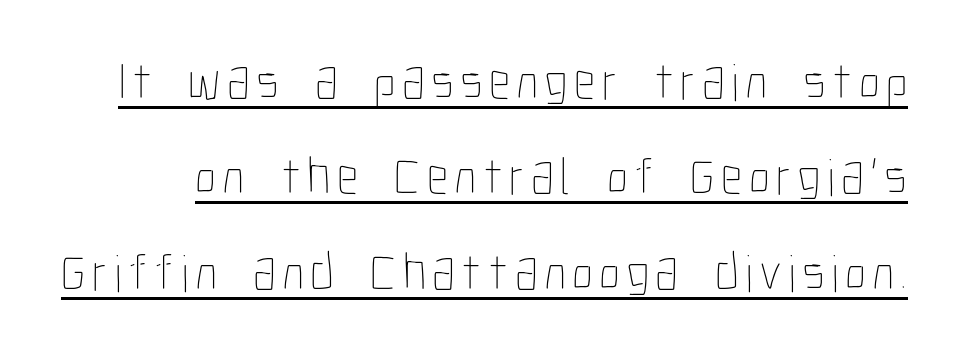
{"italic": "no", "bold": "no", "weight": "thin", "width": "condensed", "stroke_contrast": "low", "x_height": "medium", "monospaced": "no", "underline": "yes", "line_spacing_ratio": 1.8, "glyph_px": 53}
